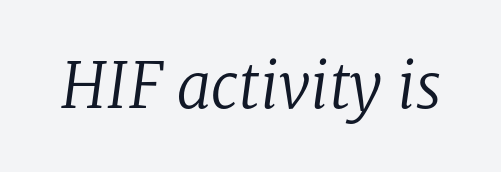
{"serif": "yes", "italic": "yes", "lean": "right", "slant_degrees": 8, "bold": "no", "weight": "regular", "width": "normal", "stroke_contrast": "low", "x_height": "medium", "monospaced": "no", "underline": "no", "letter_spacing": "normal", "letter_spacing_em": 0.0, "glyph_px": 62}
